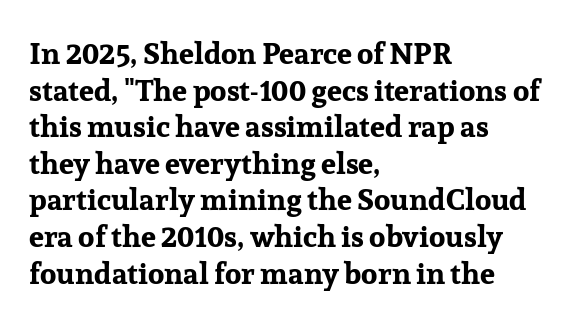
The image shows 30 px bold serif type, upright; set left-aligned, line spacing 1.22x, normal letter spacing, not underlined; low stroke contrast and a medium x-height.
